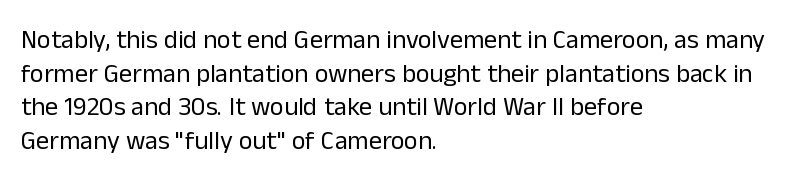
The image shows 26 px text type, upright; set left-aligned, normal line spacing (1.29x), normal letter spacing, not underlined.
